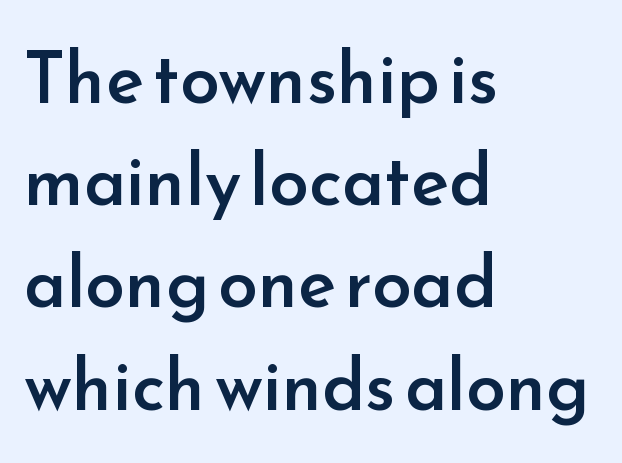
Honestly, the letter spacing is just normal — you wouldn't notice it. Its strokes are somewhat broadened, the hallmark of semibold type. Is there much room between lines? A standard amount, neither cramped nor airy. Here the designer chose a conventional face with non-uniform glyph widths. Descenders are the only things crossing below the line. Typeset ragged right — the left edge is the straight one.
